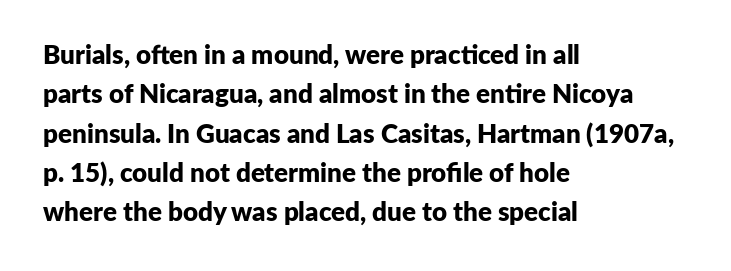
Typeset ragged right — the left edge is the straight one. The passage shown is not underscored anywhere. The lettering stays uniformly vertical, giving the passage a roman look. Short note: letters normally spaced.
